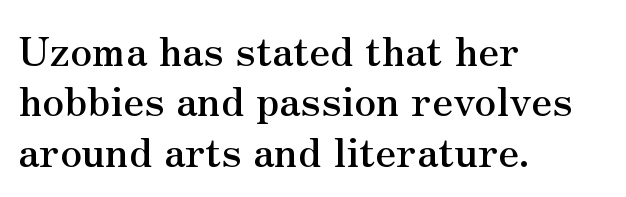
Q: Is the text italic (slanted)? A: No, it is upright.
Q: Is the typeface a serif or a sans-serif typeface? A: Serif.
Q: Is the text underlined? A: No.
Q: How is the paragraph aligned? A: Left-aligned.
Q: Is the spacing between letters normal or unusually wide? A: Normal.
Q: Width (condensed, normal, or wide)? A: Normal.
Q: Stroke contrast? A: Medium.
Q: x-height? A: Small.
Q: Monospaced? A: No.
